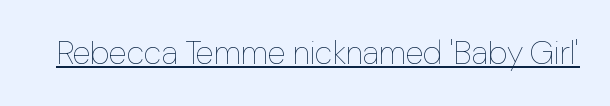
Note the varied advance widths — an 'i' is clearly narrower than an 'm'. Each line of the rendering has a horizontal stroke beneath the glyphs. The font's upright variant was chosen for this text. Is the type heavy? It reads as light-to-regular instead. The letters sit at their default tracking, neither squeezed nor spread.
